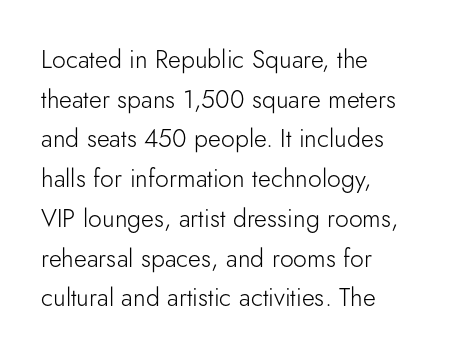
The image shows 25 px text type, upright; set left-aligned, normal line spacing (1.59x), normal letter spacing, not underlined.
